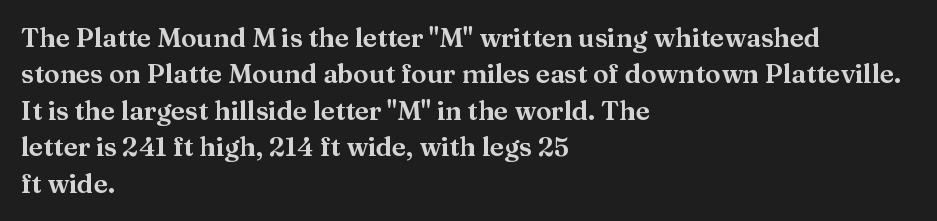
The image shows 26 px text type, upright; set left-aligned, normal line spacing (1.4x), normal letter spacing, not underlined.
